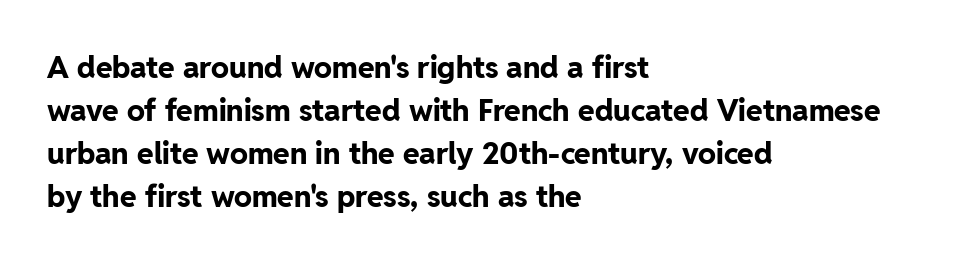
Q: Is the text bold? A: Yes.
Q: Is the text italic (slanted)? A: No, it is upright.
Q: Is the typeface a serif or a sans-serif typeface? A: Sans-serif.
Q: Is the text underlined? A: No.
Q: How is the paragraph aligned? A: Left-aligned.
Q: Is the spacing between letters normal or unusually wide? A: Normal.
Q: Is the spacing between lines tight, normal or loose? A: Normal.
Q: Width (condensed, normal, or wide)? A: Normal.
Q: Stroke contrast? A: Low.
Q: x-height? A: Medium.
Q: Monospaced? A: No.
